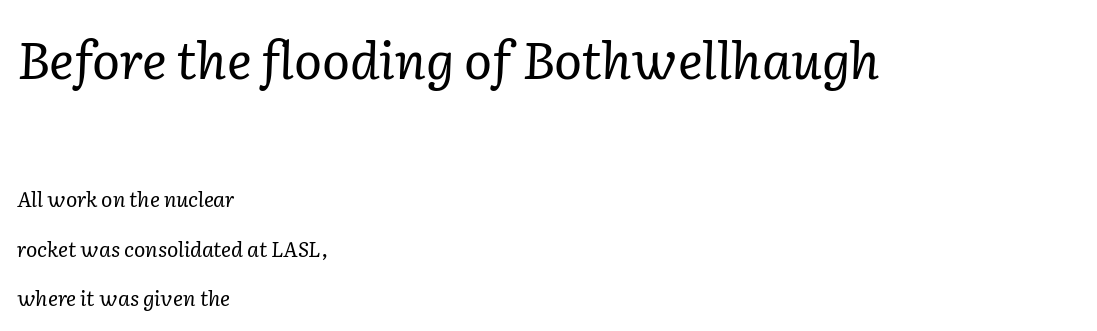
Q: Is the text bold? A: No.
Q: Is the text italic (slanted)? A: Yes, it leans right by about 2 degrees.
Q: Is the typeface a serif or a sans-serif typeface? A: Serif.
Q: Is the text underlined? A: No.
Q: How is the paragraph aligned? A: Left-aligned.
Q: Is the spacing between letters normal or unusually wide? A: Normal.
Q: Is the spacing between lines tight, normal or loose? A: Loose.
Q: Which block of text is set in a larger size, the first (top) or the second (bottom)? A: The first (top) one.
Q: Width (condensed, normal, or wide)? A: Normal.
Q: Stroke contrast? A: Low.
Q: x-height? A: Medium.
Q: Monospaced? A: No.
